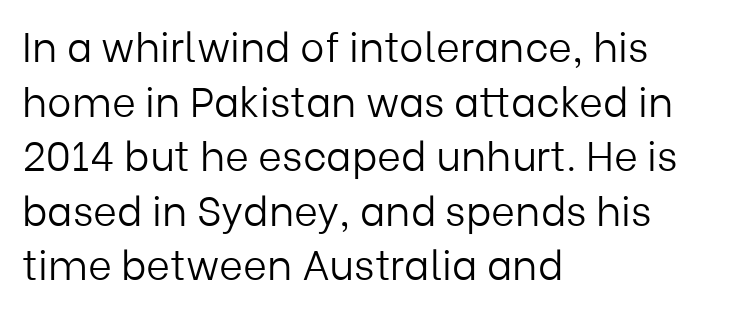
Nope, no serifs anywhere on these letters. The space directly below the letters is spotless. What stands out about the letter spacing? Nothing — it is the standard amount. The font is comparable to plain body text, perhaps lighter. The passage shown stacks its lines at a standard gap. A student would call this left alignment; a typographer would say flush left, rag right.
